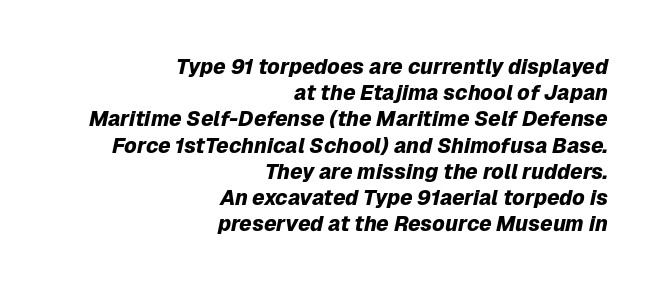
The image shows 21 px bold type, italic (leaning right); set right-aligned, normal line spacing (1.25x), normal letter spacing, not underlined.
